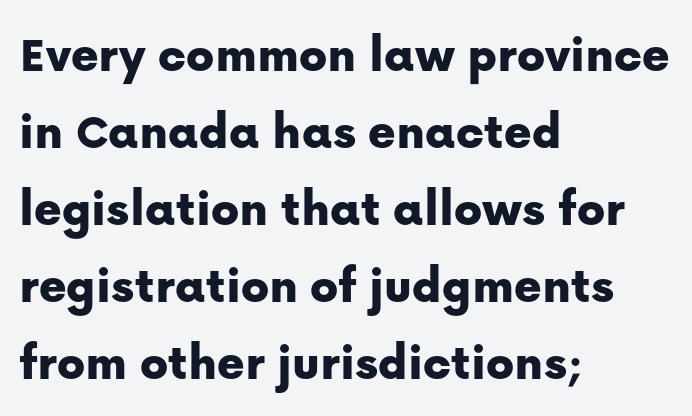
The image shows 52 px sans-serif type, upright; set left-aligned, normal line spacing (1.48x), normal letter spacing, not underlined; low stroke contrast and a medium x-height.
